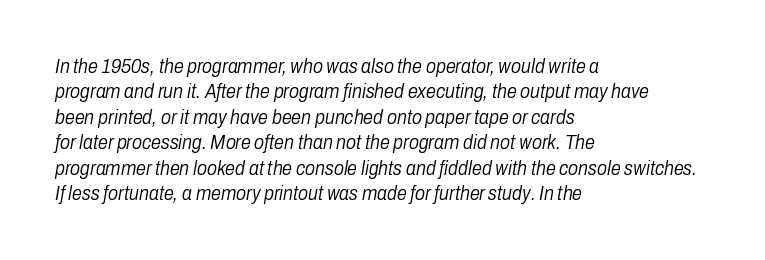
Has an underline been added? It has not. The ragged edge is on the right, which tells us the setting is flush left. This is oblique type, the kind used for emphasis or titles. Characters follow at the spacing the type designer built in. The rendering uses a moderate line-height, typical for paragraphs. Compared with a typical body face, this is equally light or lighter still.
